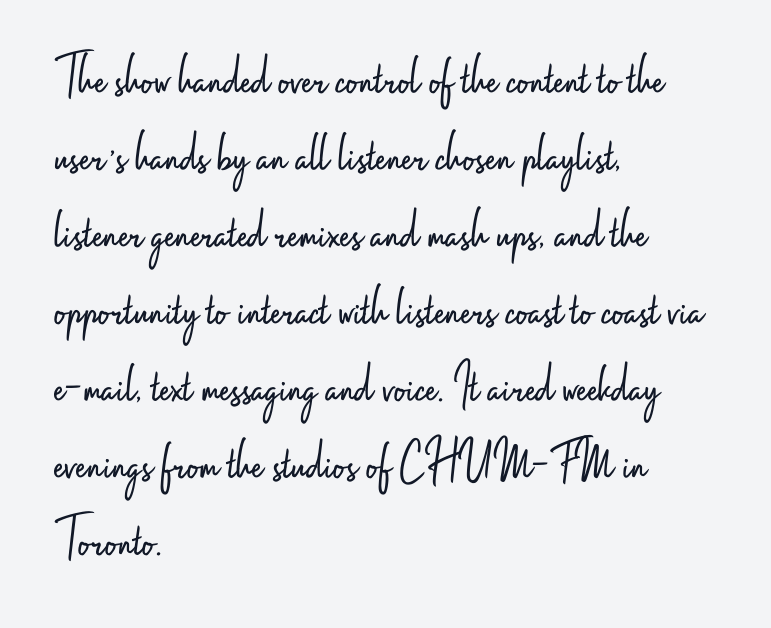
Q: Is the text bold? A: No.
Q: Is the text italic (slanted)? A: Yes.
Q: Is the typeface a serif or a sans-serif typeface? A: Sans-serif.
Q: Is the text underlined? A: No.
Q: How is the paragraph aligned? A: Left-aligned.
Q: Is the spacing between letters normal or unusually wide? A: Normal.
Q: Is the spacing between lines tight, normal or loose? A: Normal.
Q: Width (condensed, normal, or wide)? A: Condensed.
Q: Stroke contrast? A: Low.
Q: x-height? A: Small.
Q: Monospaced? A: No.
